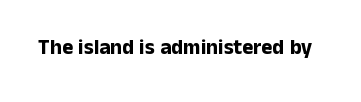
The image shows 21 px bold type, upright; set normal letter spacing, not underlined.
